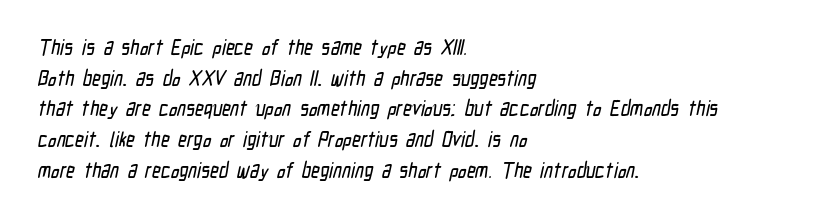
The image shows 21 px text type; set left-aligned, normal line spacing (1.46x), normal letter spacing, not underlined.
